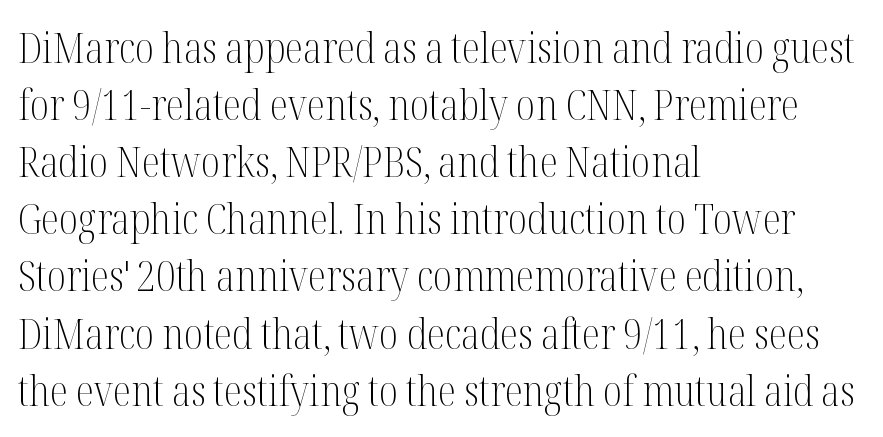
Q: Is the text bold? A: No.
Q: Is the text italic (slanted)? A: No, it is upright.
Q: Is the typeface a serif or a sans-serif typeface? A: Serif.
Q: Is the text underlined? A: No.
Q: How is the paragraph aligned? A: Left-aligned.
Q: Is the spacing between letters normal or unusually wide? A: Normal.
Q: Is the spacing between lines tight, normal or loose? A: Normal.
Q: Width (condensed, normal, or wide)? A: Condensed.
Q: Stroke contrast? A: Medium.
Q: x-height? A: Medium.
Q: Monospaced? A: No.
